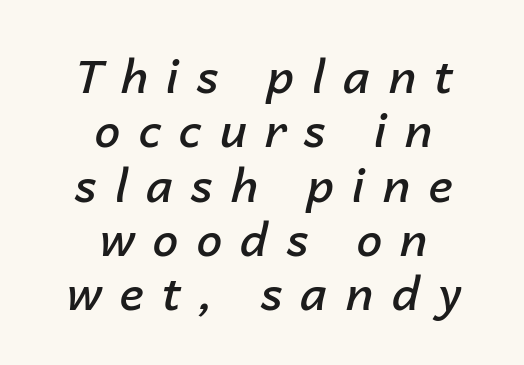
Q: Is the text bold? A: Semi-bold.
Q: Is the text italic (slanted)? A: Yes, it leans right by about 14 degrees.
Q: Is the text underlined? A: No.
Q: How is the paragraph aligned? A: Centered.
Q: Is the spacing between letters normal or unusually wide? A: Unusually wide.
Q: Width (condensed, normal, or wide)? A: Normal.
Q: Stroke contrast? A: Low.
Q: x-height? A: Medium.
Q: Monospaced? A: No.
